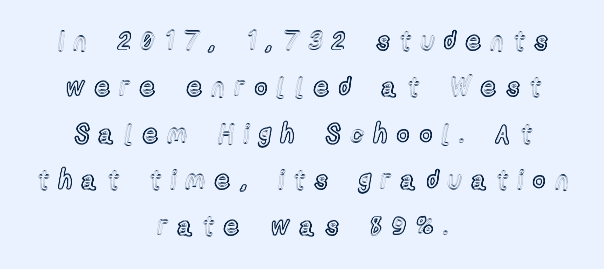
The image shows 26 px text type; set centered, line spacing 1.78x, unusually wide letter spacing (+0.4 em), not underlined.
